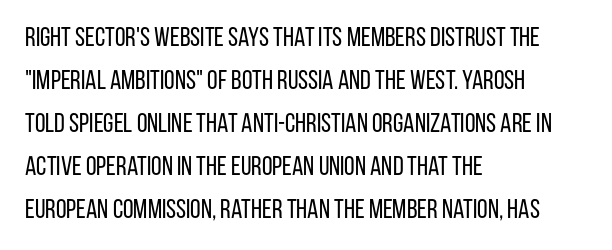
Q: Is the text bold? A: No.
Q: Is the text italic (slanted)? A: No, it is upright.
Q: Is the text underlined? A: No.
Q: How is the paragraph aligned? A: Left-aligned.
Q: Is the spacing between letters normal or unusually wide? A: Normal.
Q: Is the spacing between lines tight, normal or loose? A: Normal.
